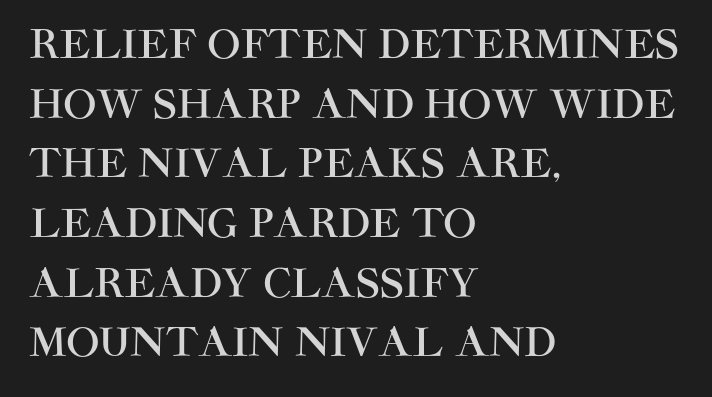
{"serif": "no", "italic": "no", "width": "normal", "stroke_contrast": "high", "x_height": "large", "monospaced": "no", "underline": "no", "align": "left", "line_spacing": "normal", "line_spacing_ratio": 1.53, "letter_spacing": "normal", "letter_spacing_em": 0.0, "glyph_px": 39}
